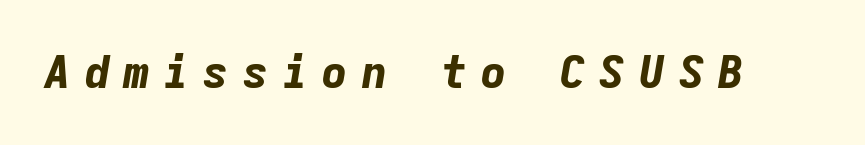
There's an unmistakable incline to the writing here. Heft: maximum for text — a bold. The foot of each line stays bare and open. Honestly, the letter spacing is so wide it's the main thing you notice.
